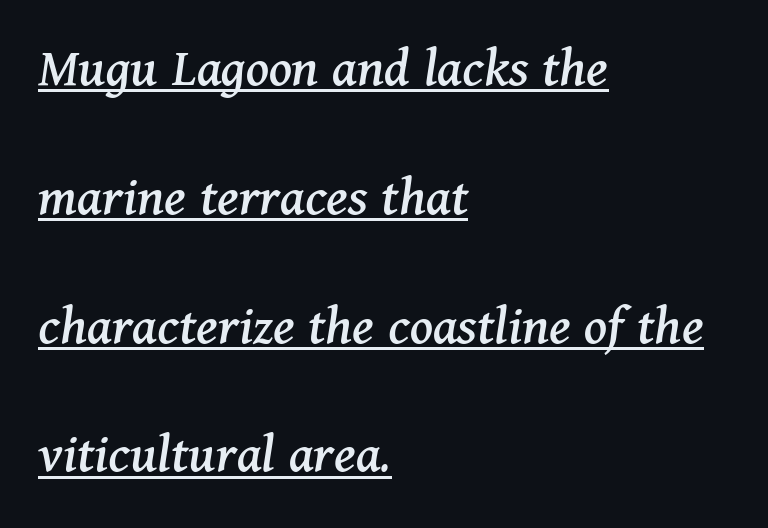
Q: Is the text italic (slanted)? A: Yes, it leans right by about 11 degrees.
Q: Is the typeface a serif or a sans-serif typeface? A: Serif.
Q: Is the text underlined? A: Yes.
Q: How is the paragraph aligned? A: Left-aligned.
Q: Is the spacing between letters normal or unusually wide? A: Normal.
Q: Is the spacing between lines tight, normal or loose? A: Loose.
Q: Width (condensed, normal, or wide)? A: Normal.
Q: Stroke contrast? A: Medium.
Q: x-height? A: Medium.
Q: Monospaced? A: No.
